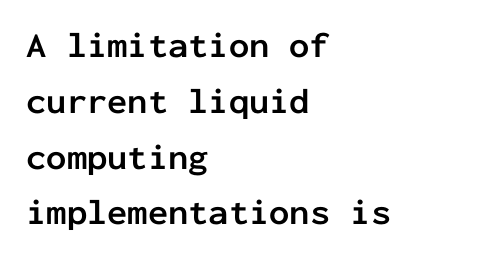
The image shows 36 px semibold sans-serif type, upright, monospaced; set left-aligned, normal line spacing (1.55x), normal letter spacing, not underlined; low stroke contrast and a medium x-height.
